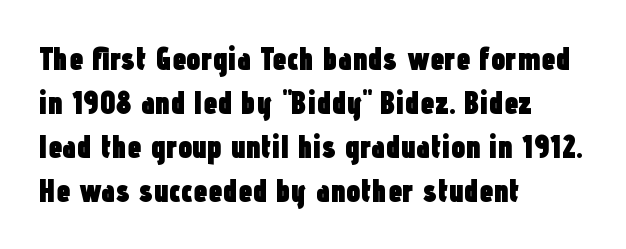
Q: Is the text bold? A: Yes.
Q: Is the text italic (slanted)? A: No, it is upright.
Q: Is the typeface a serif or a sans-serif typeface? A: Sans-serif.
Q: Is the text underlined? A: No.
Q: How is the paragraph aligned? A: Left-aligned.
Q: Is the spacing between letters normal or unusually wide? A: Normal.
Q: Is the spacing between lines tight, normal or loose? A: Normal.
Q: Width (condensed, normal, or wide)? A: Condensed.
Q: Stroke contrast? A: Low.
Q: x-height? A: Medium.
Q: Monospaced? A: No.
